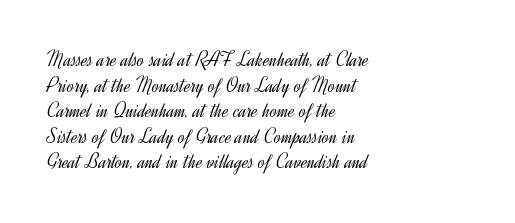
The image shows 21 px text type; set left-aligned, line spacing 1.22x, normal letter spacing, not underlined.
